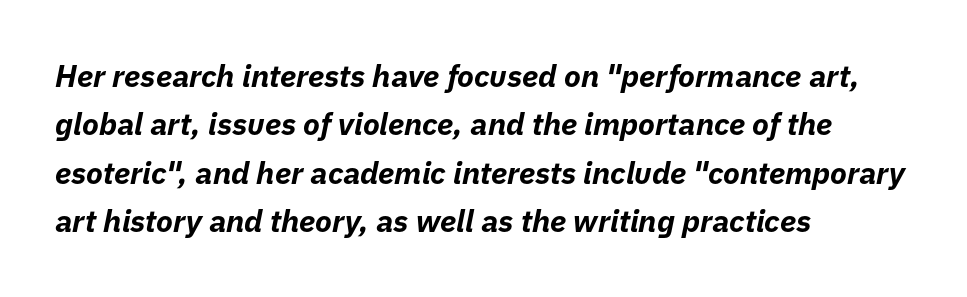
{"italic": "yes", "lean": "right", "slant_degrees": 11, "bold": "yes", "weight": "bold", "width": "normal", "stroke_contrast": "low", "x_height": "medium", "monospaced": "no", "underline": "no", "align": "left", "line_spacing": "normal", "line_spacing_ratio": 1.56, "letter_spacing": "normal", "letter_spacing_em": 0.0, "glyph_px": 31}
